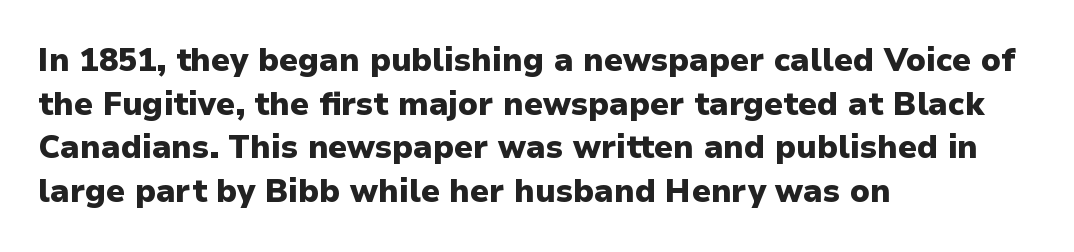
Q: Is the text bold? A: Yes.
Q: Is the text italic (slanted)? A: No, it is upright.
Q: Is the typeface a serif or a sans-serif typeface? A: Sans-serif.
Q: Is the text underlined? A: No.
Q: How is the paragraph aligned? A: Left-aligned.
Q: Is the spacing between letters normal or unusually wide? A: Normal.
Q: Is the spacing between lines tight, normal or loose? A: Normal.
Q: Width (condensed, normal, or wide)? A: Normal.
Q: Stroke contrast? A: Low.
Q: x-height? A: Medium.
Q: Monospaced? A: No.
